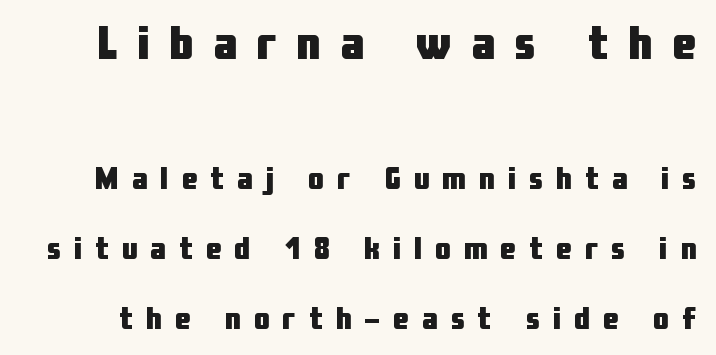
The image shows 47 px heavy, condensed sans-serif type, upright; set loose line spacing (2.25x), unusually wide letter spacing (+0.43 em), not underlined; the first (top) block is 1.52x larger; low stroke contrast and a medium x-height.
